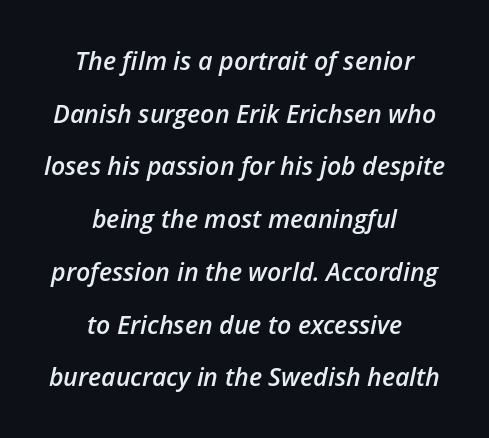
Q: Is the text bold? A: Semi-bold.
Q: Is the text italic (slanted)? A: Yes, it leans right by about 12 degrees.
Q: Is the text underlined? A: No.
Q: How is the paragraph aligned? A: Centered.
Q: Is the spacing between letters normal or unusually wide? A: Normal.
Q: Is the spacing between lines tight, normal or loose? A: Loose.
